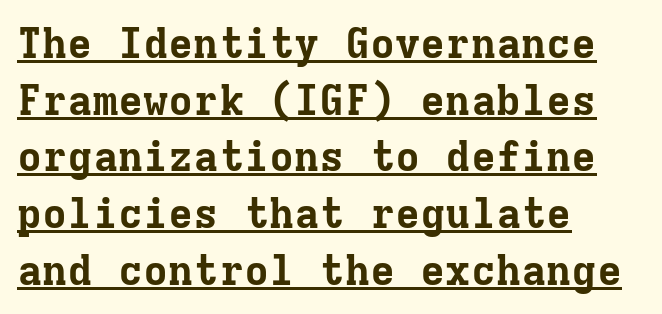
Rows of type keep a routine distance in the vertical direction. Underline: present. The axis of the letterforms is exactly vertical. This rendering uses left alignment, leaving the right contour irregular. This rendering employs a face with finishing strokes, i.e., a serif.
